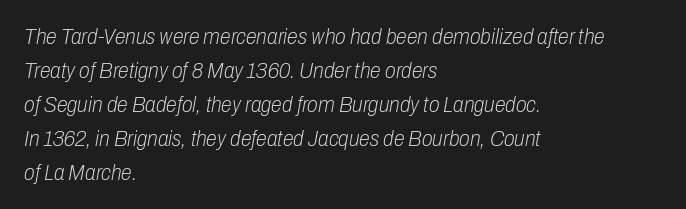
Q: Is the text bold? A: No.
Q: Is the text italic (slanted)? A: Yes, it leans right by about 10 degrees.
Q: Is the text underlined? A: No.
Q: How is the paragraph aligned? A: Left-aligned.
Q: Is the spacing between letters normal or unusually wide? A: Normal.
Q: Is the spacing between lines tight, normal or loose? A: Normal.
